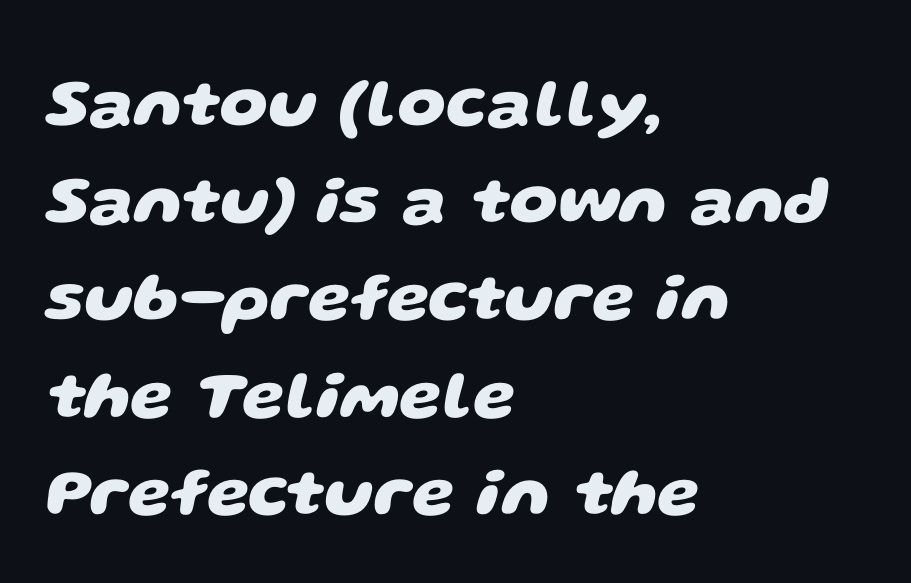
Q: Is the text bold? A: Yes.
Q: Is the typeface a serif or a sans-serif typeface? A: Sans-serif.
Q: Is the text underlined? A: No.
Q: How is the paragraph aligned? A: Left-aligned.
Q: Is the spacing between letters normal or unusually wide? A: Normal.
Q: Is the spacing between lines tight, normal or loose? A: Normal.
Q: Width (condensed, normal, or wide)? A: Wide.
Q: Stroke contrast? A: Low.
Q: x-height? A: Large.
Q: Monospaced? A: No.
